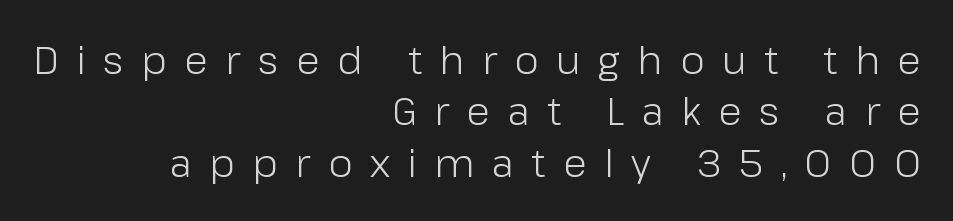
{"serif": "no", "italic": "no", "bold": "no", "weight": "light", "width": "normal", "stroke_contrast": "low", "x_height": "medium", "monospaced": "no", "underline": "no", "align": "right", "line_spacing": "normal", "line_spacing_ratio": 1.32, "letter_spacing": "wide", "letter_spacing_em": 0.45, "glyph_px": 39}
